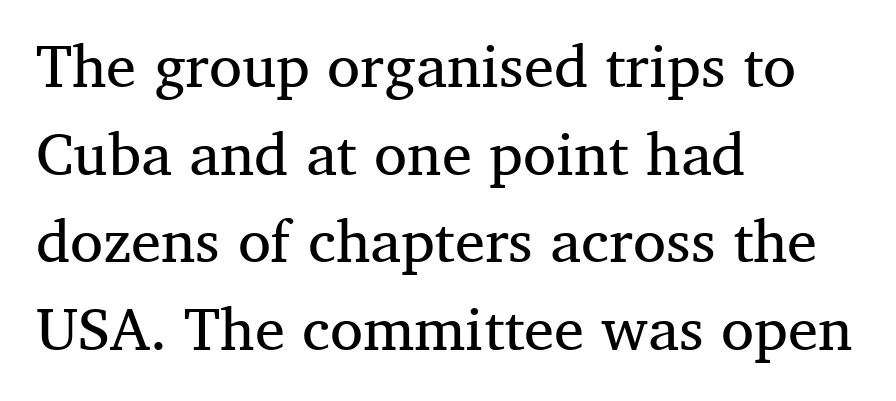
The letters advance in unequal steps, a hallmark of proportional type. Each letter's strokes conclude with small projecting serifs. The space between consecutive lines is moderate. Between one letter and the next there's only the usual sliver of space. Descenders are the only things crossing below the line. Letters have the restrained weight of plain body copy at most.
